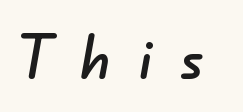
Q: Is the typeface a serif or a sans-serif typeface? A: Sans-serif.
Q: Is the text underlined? A: No.
Q: Is the spacing between letters normal or unusually wide? A: Unusually wide.
Q: Width (condensed, normal, or wide)? A: Normal.
Q: Stroke contrast? A: Low.
Q: x-height? A: Small.
Q: Monospaced? A: No.
